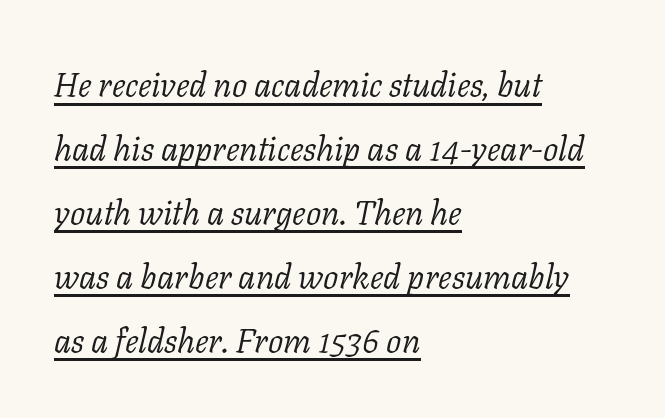
Q: Is the text bold? A: No.
Q: Is the text italic (slanted)? A: Yes, it leans right by about 11 degrees.
Q: Is the typeface a serif or a sans-serif typeface? A: Serif.
Q: Is the text underlined? A: Yes.
Q: How is the paragraph aligned? A: Left-aligned.
Q: Is the spacing between letters normal or unusually wide? A: Normal.
Q: Width (condensed, normal, or wide)? A: Normal.
Q: Stroke contrast? A: Low.
Q: x-height? A: Medium.
Q: Monospaced? A: No.
